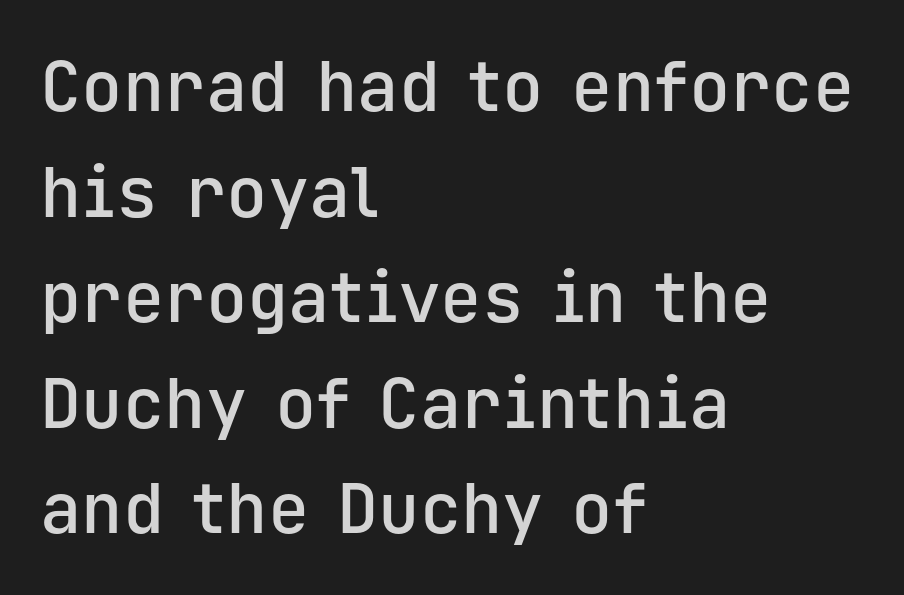
The image shows 69 px semibold sans-serif type, upright, monospaced; set left-aligned, normal line spacing (1.53x), normal letter spacing, not underlined; low stroke contrast and a medium x-height.
